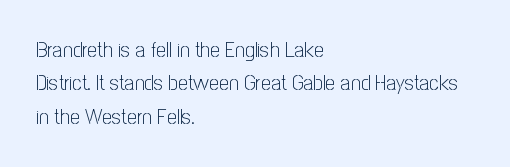
Summary of vertical rhythm: regular, with standard interline spacing. No extra ink here — the face is not bold. Quick note: not italic, upright. Horizontal alignment here is leftward, the default for most running prose.
